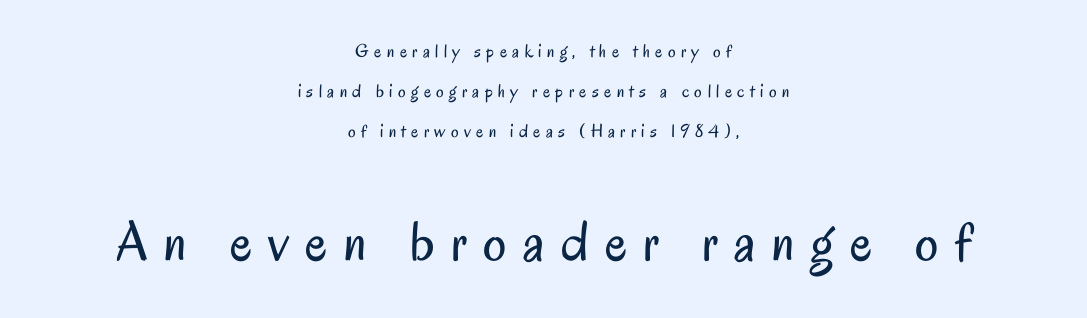
The image shows 58 px regular-weight, condensed sans-serif type, upright; set centered, loose line spacing (2.1x), unusually wide letter spacing (+0.28 em), not underlined; the second (bottom) block is 3.05x larger; low stroke contrast and a small x-height.
